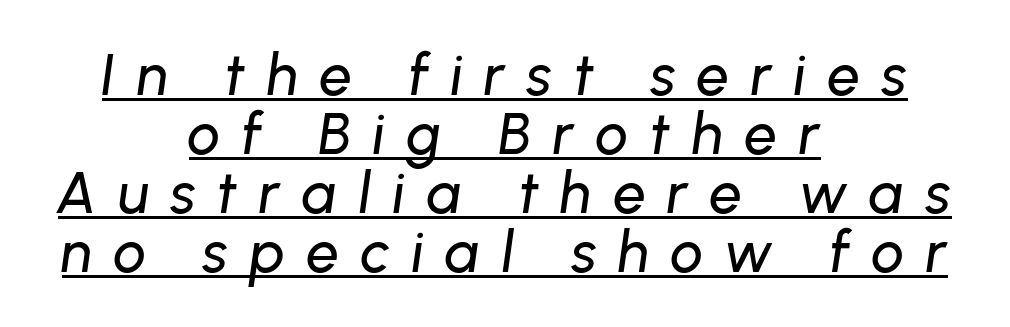
The image shows 58 px text type, italic (leaning right); set centered, tight line spacing (1.02x), unusually wide letter spacing (+0.37 em), underlined; low stroke contrast and a medium x-height.
